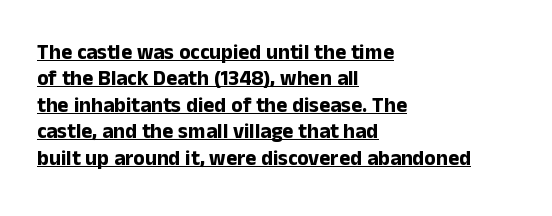
Q: Is the text bold? A: Yes.
Q: Is the text italic (slanted)? A: No, it is upright.
Q: Is the text underlined? A: Yes.
Q: How is the paragraph aligned? A: Left-aligned.
Q: Is the spacing between letters normal or unusually wide? A: Normal.
Q: Is the spacing between lines tight, normal or loose? A: Normal.
